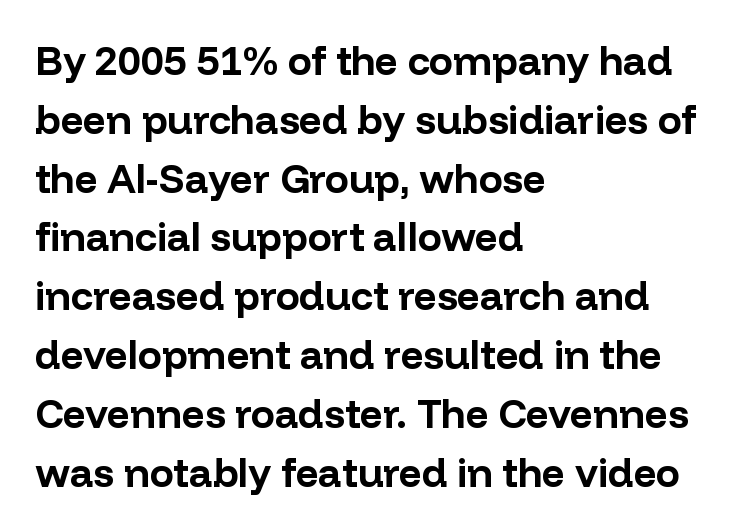
{"serif": "no", "italic": "no", "bold": "yes", "weight": "bold", "width": "normal", "stroke_contrast": "low", "x_height": "medium", "monospaced": "no", "underline": "no", "align": "left", "line_spacing": "normal", "line_spacing_ratio": 1.47, "letter_spacing": "normal", "letter_spacing_em": 0.0, "glyph_px": 40}
